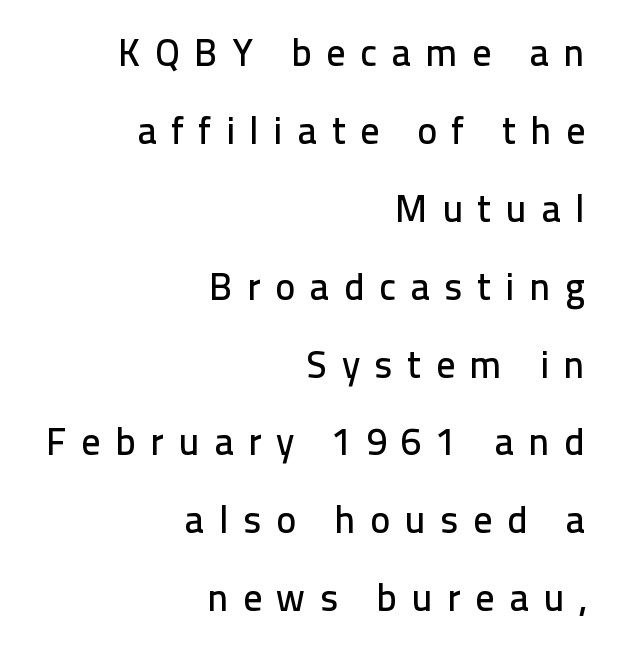
Q: Is the text italic (slanted)? A: No, it is upright.
Q: Is the typeface a serif or a sans-serif typeface? A: Sans-serif.
Q: Is the text underlined? A: No.
Q: How is the paragraph aligned? A: Right-aligned.
Q: Is the spacing between letters normal or unusually wide? A: Unusually wide.
Q: Is the spacing between lines tight, normal or loose? A: Loose.
Q: Width (condensed, normal, or wide)? A: Normal.
Q: Stroke contrast? A: Low.
Q: x-height? A: Medium.
Q: Monospaced? A: No.
